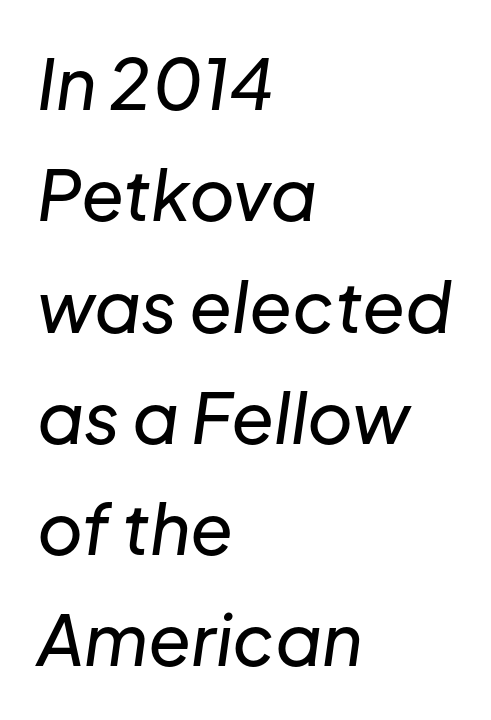
Q: Is the text italic (slanted)? A: Yes, it leans right by about 8 degrees.
Q: Is the text underlined? A: No.
Q: How is the paragraph aligned? A: Left-aligned.
Q: Is the spacing between letters normal or unusually wide? A: Normal.
Q: Is the spacing between lines tight, normal or loose? A: Normal.
Q: Width (condensed, normal, or wide)? A: Normal.
Q: Stroke contrast? A: Low.
Q: x-height? A: Medium.
Q: Monospaced? A: No.
